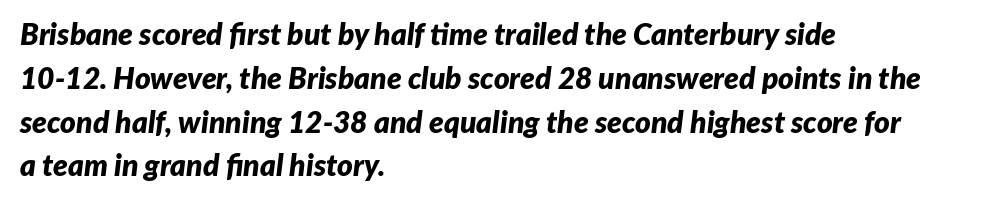
This is oblique type, the kind used for emphasis or titles. No word sits above an underline. Caption: bold face, heavy strokes. The rendering uses natural spacing where letterforms have individual widths.
